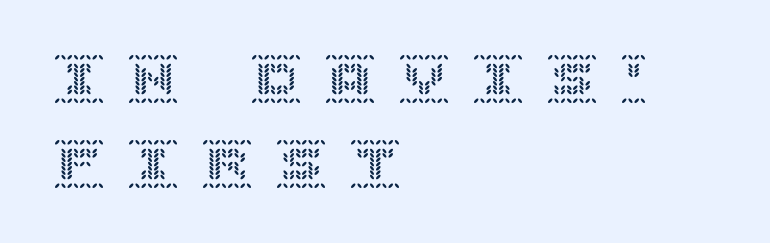
The image shows 50 px text type, upright; set left-aligned, normal line spacing (1.7x), unusually wide letter spacing (+0.48 em), not underlined; a large x-height.
